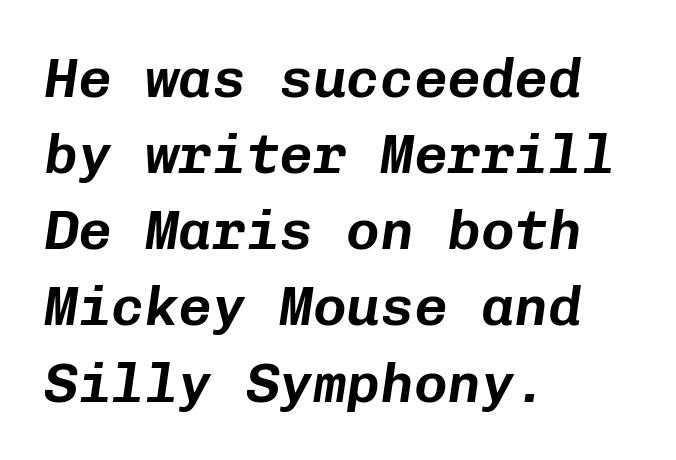
The image shows 56 px text type, italic (leaning right), monospaced; set left-aligned, normal line spacing (1.36x), normal letter spacing, not underlined; low stroke contrast and a medium x-height.
